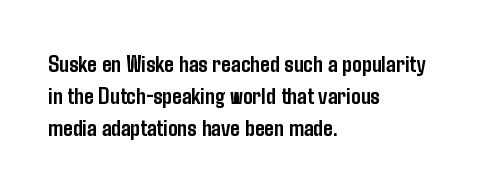
{"italic": "no", "bold": "yes", "underline": "no", "align": "left", "line_spacing": "normal", "line_spacing_ratio": 1.33, "letter_spacing": "normal", "letter_spacing_em": 0.0, "glyph_px": 24}
